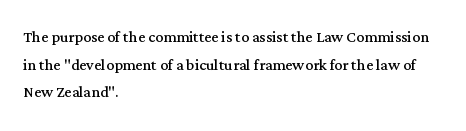
{"italic": "no", "bold": "no", "underline": "no", "align": "left", "line_spacing": "normal", "line_spacing_ratio": 1.38, "letter_spacing": "normal", "letter_spacing_em": 0.0, "glyph_px": 20}
